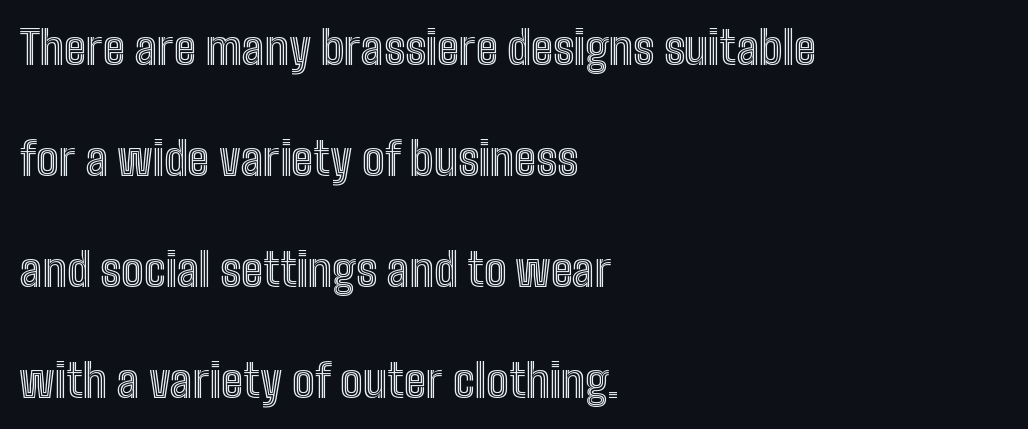
{"italic": "no", "width": "condensed", "x_height": "medium", "monospaced": "no", "underline": "no", "align": "left", "line_spacing": "loose", "line_spacing_ratio": 2.47, "letter_spacing": "normal", "letter_spacing_em": 0.0, "glyph_px": 45}
